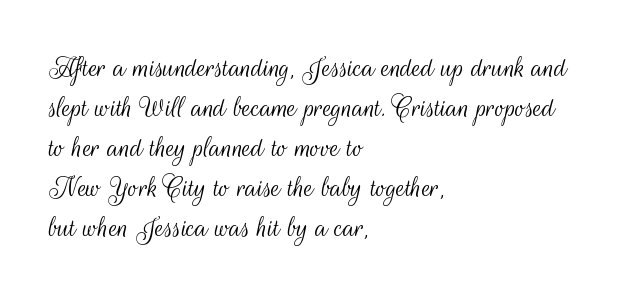
Q: Is the text bold? A: No.
Q: Is the text italic (slanted)? A: Yes.
Q: Is the typeface a serif or a sans-serif typeface? A: Sans-serif.
Q: Is the text underlined? A: No.
Q: How is the paragraph aligned? A: Left-aligned.
Q: Is the spacing between letters normal or unusually wide? A: Normal.
Q: Is the spacing between lines tight, normal or loose? A: Normal.
Q: Width (condensed, normal, or wide)? A: Condensed.
Q: Stroke contrast? A: Medium.
Q: x-height? A: Small.
Q: Monospaced? A: No.
